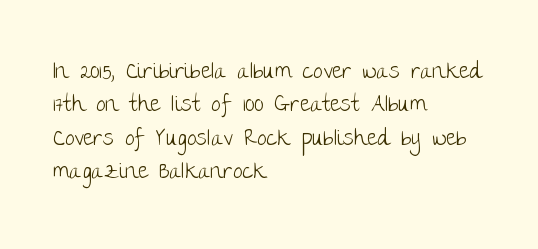
Q: Is the text bold? A: No.
Q: Is the text italic (slanted)? A: No, it is upright.
Q: Is the text underlined? A: No.
Q: How is the paragraph aligned? A: Left-aligned.
Q: Is the spacing between letters normal or unusually wide? A: Normal.
Q: Is the spacing between lines tight, normal or loose? A: Normal.
